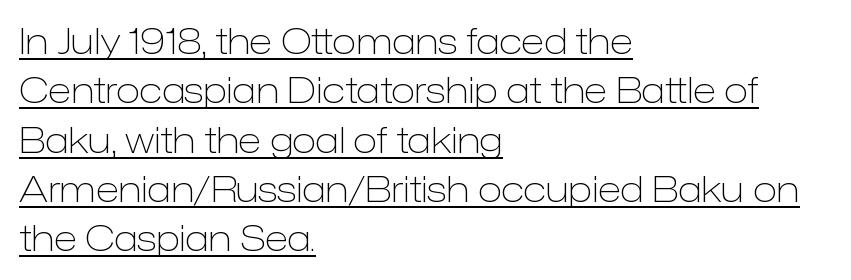
The image shows 36 px light sans-serif type, upright; set left-aligned, normal line spacing (1.37x), normal letter spacing, underlined; low stroke contrast and a medium x-height.
